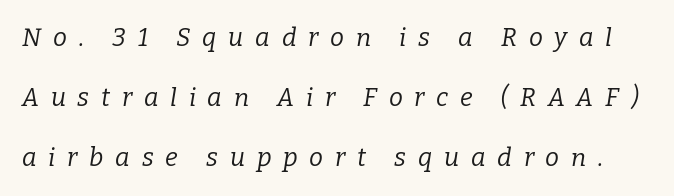
Q: Is the text bold? A: No.
Q: Is the text italic (slanted)? A: Yes, it leans right by about 9 degrees.
Q: Is the text underlined? A: No.
Q: Is the spacing between letters normal or unusually wide? A: Unusually wide.
Q: Is the spacing between lines tight, normal or loose? A: Loose.
